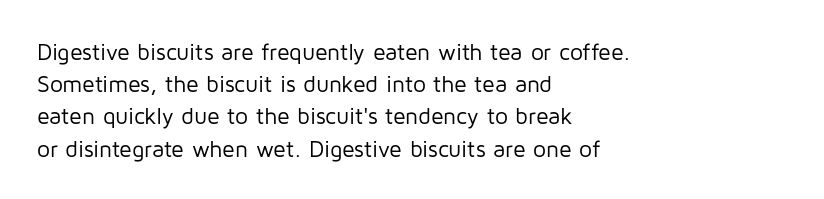
Regarding leading, the lines here are spaced in the standard way. The setting favours the left margin, as ordinary paragraphs usually do. The typeface has the unassuming heft of standard copy or less. The tracking reads as untouched default to a designer's eye. Type without underlining. Vertical strokes here are truly vertical.
